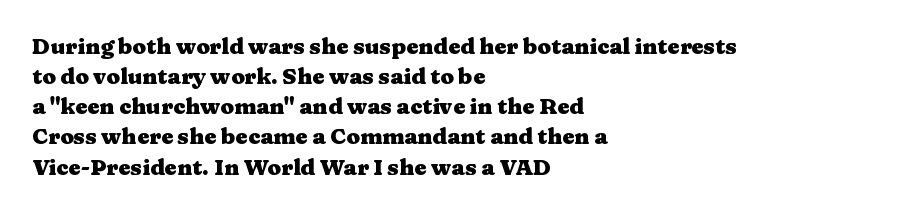
The image shows 22 px bold type, upright; set left-aligned, normal line spacing (1.37x), normal letter spacing, not underlined.
